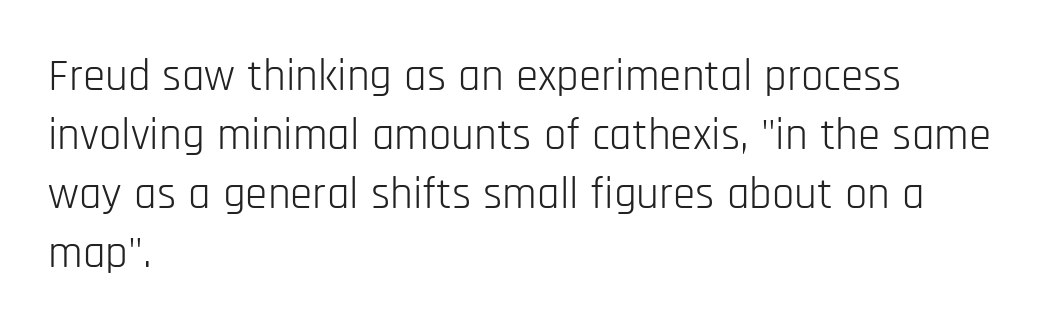
{"serif": "no", "italic": "no", "bold": "no", "weight": "light", "width": "condensed", "stroke_contrast": "low", "x_height": "large", "monospaced": "no", "underline": "no", "align": "left", "line_spacing": "normal", "line_spacing_ratio": 1.31, "letter_spacing": "normal", "letter_spacing_em": 0.0, "glyph_px": 45}
